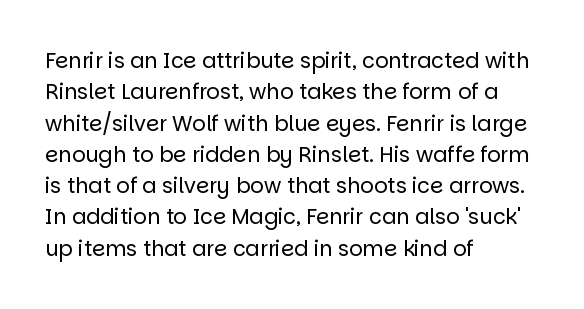
Ordinary non-slanted type is in use. Honestly, the row spacing looks completely unremarkable. These lines keep a tight, regular rhythm from letter to letter. These lines stack with their left ends in a neat column.
